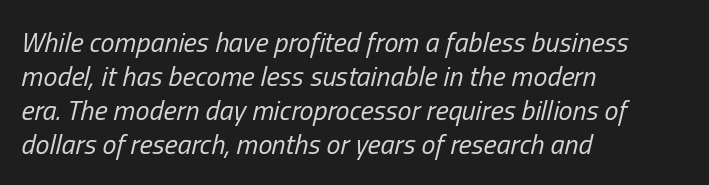
This sample has the flowing, uneven cadence of proportional lettering. Notice how the stems are inclined rather than vertical — that's the hallmark of italics. Honestly, the letter spacing is just normal — you wouldn't notice it. A bare baseline throughout the passage.
